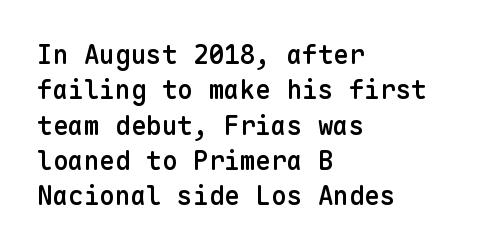
Quick note: underline off. Is the letter spacing exaggerated? No — it looks like the ordinary default. Each new line begins a customary step beneath the previous one. Its strokes are somewhat broadened, the hallmark of semibold type.
